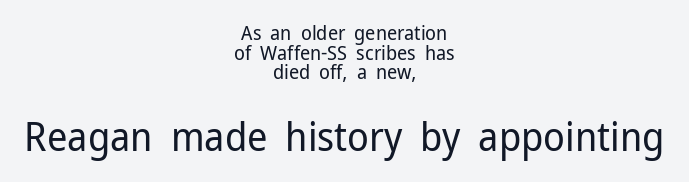
Q: Is the text bold? A: No.
Q: Is the text italic (slanted)? A: No, it is upright.
Q: Is the typeface a serif or a sans-serif typeface? A: Sans-serif.
Q: Is the text underlined? A: No.
Q: How is the paragraph aligned? A: Centered.
Q: Is the spacing between letters normal or unusually wide? A: Normal.
Q: Is the spacing between lines tight, normal or loose? A: Tight.
Q: Which block of text is set in a larger size, the first (top) or the second (bottom)? A: The second (bottom) one.
Q: Width (condensed, normal, or wide)? A: Normal.
Q: Stroke contrast? A: Low.
Q: x-height? A: Medium.
Q: Monospaced? A: No.
